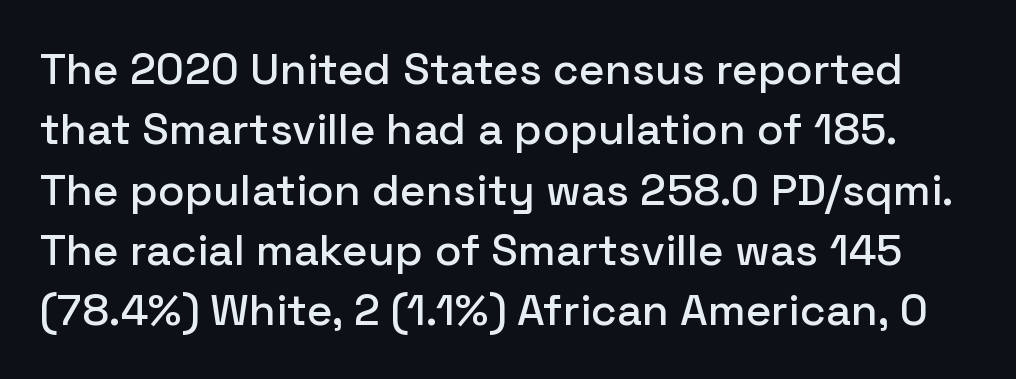
Q: Is the text italic (slanted)? A: No, it is upright.
Q: Is the typeface a serif or a sans-serif typeface? A: Sans-serif.
Q: Is the text underlined? A: No.
Q: Is the spacing between letters normal or unusually wide? A: Normal.
Q: Is the spacing between lines tight, normal or loose? A: Normal.
Q: Width (condensed, normal, or wide)? A: Normal.
Q: Stroke contrast? A: Low.
Q: x-height? A: Medium.
Q: Monospaced? A: No.
